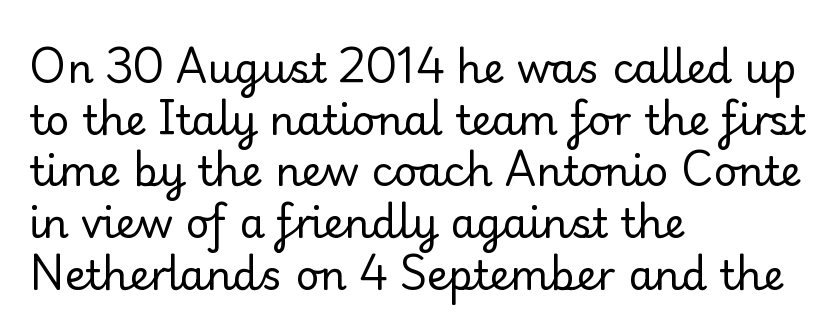
Q: Is the text bold? A: No.
Q: Is the text italic (slanted)? A: No, it is upright.
Q: Is the typeface a serif or a sans-serif typeface? A: Serif.
Q: Is the text underlined? A: No.
Q: How is the paragraph aligned? A: Left-aligned.
Q: Is the spacing between letters normal or unusually wide? A: Normal.
Q: Is the spacing between lines tight, normal or loose? A: Normal.
Q: Width (condensed, normal, or wide)? A: Normal.
Q: Stroke contrast? A: Low.
Q: x-height? A: Small.
Q: Monospaced? A: No.
